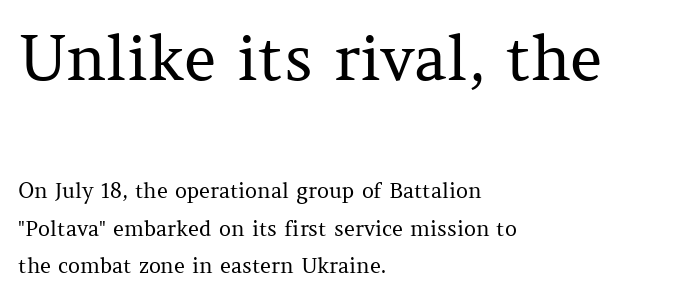
The image shows 62 px regular-weight serif type, upright; set left-aligned, line spacing 1.77x, normal letter spacing, not underlined; the first (top) block is 2.95x larger; medium stroke contrast and a medium x-height.
